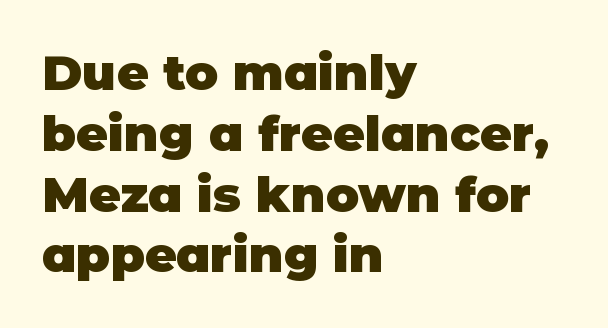
{"serif": "no", "italic": "no", "bold": "yes", "weight": "heavy", "width": "normal", "stroke_contrast": "low", "x_height": "large", "monospaced": "no", "underline": "no", "align": "left", "line_spacing_ratio": 1.24, "letter_spacing": "normal", "letter_spacing_em": 0.0, "glyph_px": 49}
